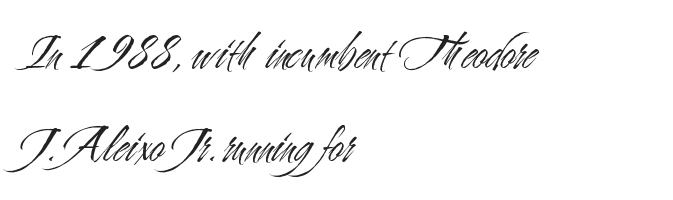
The image shows 52 px light, condensed sans-serif type; set left-aligned, line spacing 1.79x, normal letter spacing, not underlined; medium stroke contrast and a small x-height.
